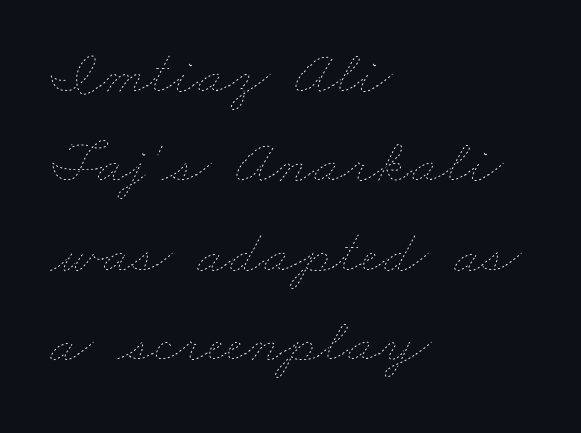
{"bold": "no", "weight": "thin", "width": "wide", "stroke_contrast": "low", "x_height": "small", "monospaced": "no", "underline": "no", "align": "left", "line_spacing": "normal", "line_spacing_ratio": 1.42, "letter_spacing": "normal", "letter_spacing_em": 0.0, "glyph_px": 63}
